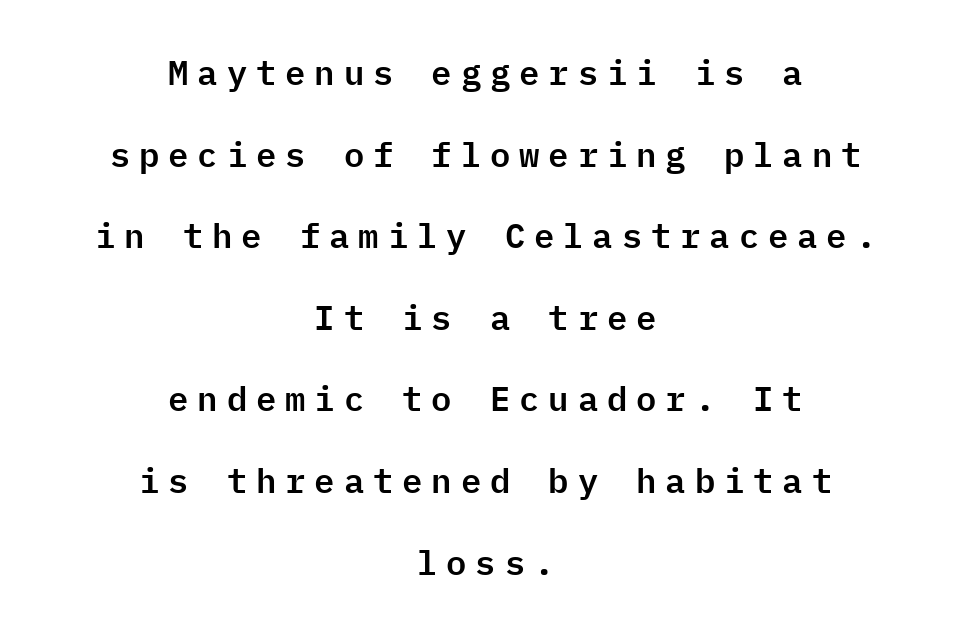
No feet cap the strokes, marking this as sans-serif type. Here the designer chose a console-style face with uniform glyph widths. No italicization has been applied; the sample stays upright. In terms of leading, this rendering errs on the spacious side. Glyph-to-glyph distance is far greater than everyday printed text. Casual observation: everything's sitting right in the middle.
